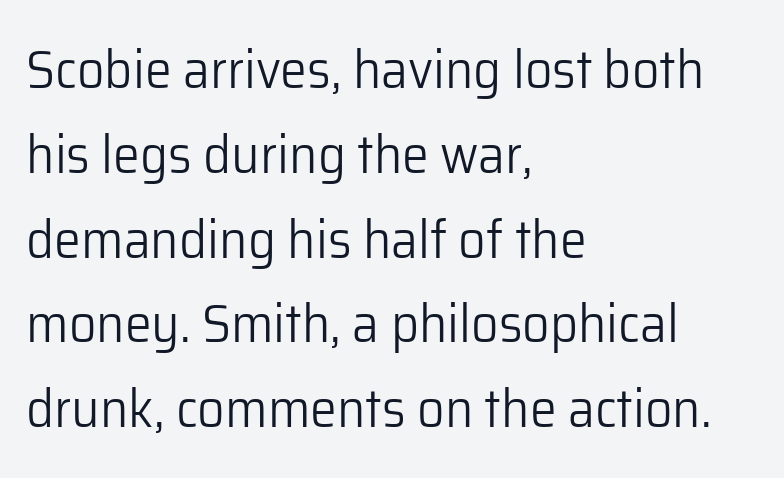
{"serif": "no", "italic": "no", "bold": "no", "weight": "light", "width": "normal", "stroke_contrast": "low", "x_height": "medium", "monospaced": "no", "underline": "no", "align": "left", "line_spacing": "normal", "line_spacing_ratio": 1.57, "letter_spacing": "normal", "letter_spacing_em": 0.0, "glyph_px": 54}
